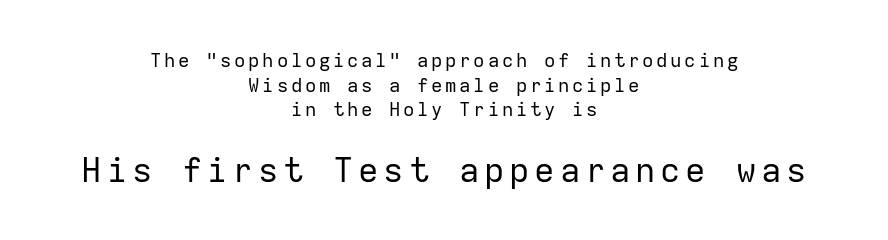
{"serif": "no", "italic": "no", "bold": "no", "weight": "regular", "width": "normal", "stroke_contrast": "low", "x_height": "medium", "monospaced": "yes", "underline": "no", "align": "center", "line_spacing": "normal", "line_spacing_ratio": 1.29, "larger_block": "second", "size_ratio": 1.79, "glyph_px": 34}
